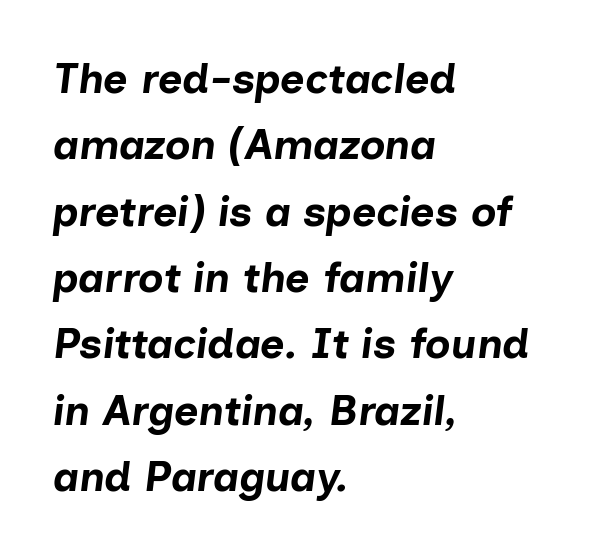
The image shows 42 px bold type, italic (leaning right); set left-aligned, normal line spacing (1.58x), normal letter spacing, not underlined; low stroke contrast and a medium x-height.
